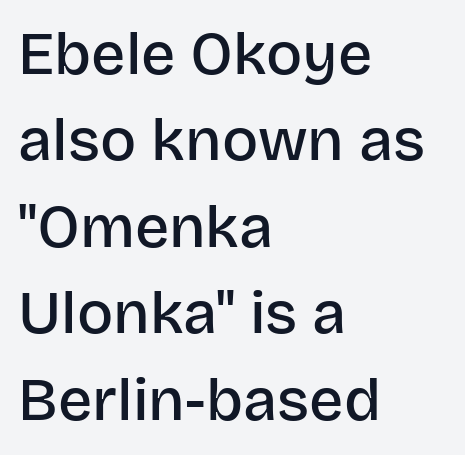
The image shows 60 px semibold sans-serif type, upright; set left-aligned, normal line spacing (1.44x), normal letter spacing, not underlined; low stroke contrast and a large x-height.
